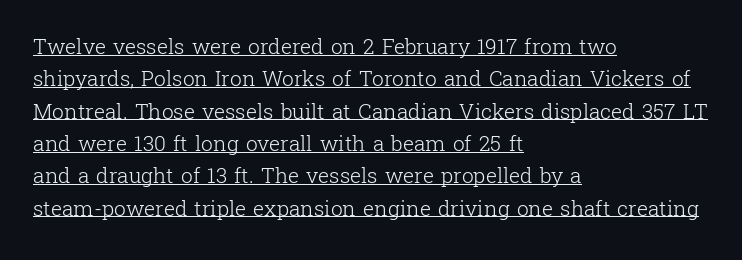
{"italic": "no", "bold": "no", "underline": "yes", "align": "left", "line_spacing": "normal", "line_spacing_ratio": 1.54, "letter_spacing": "normal", "letter_spacing_em": 0.0, "glyph_px": 21}
